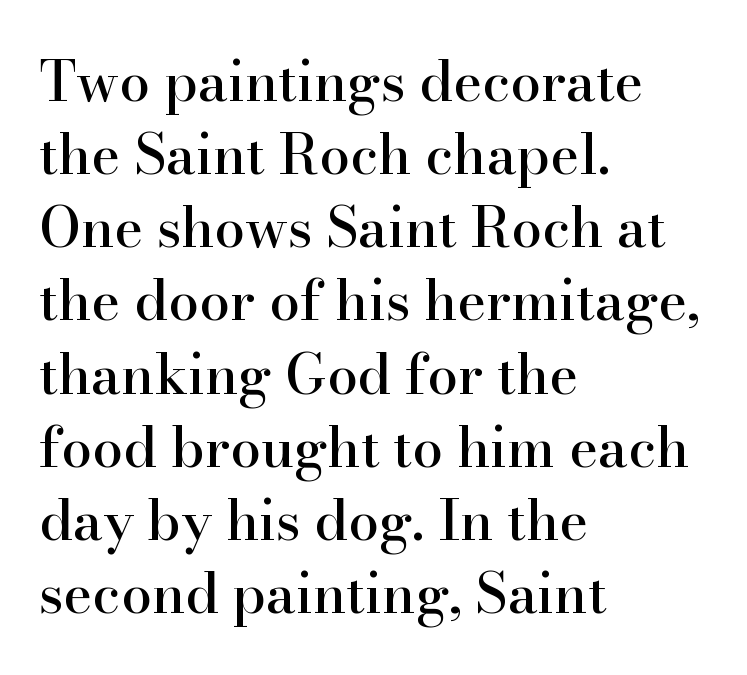
The image shows 55 px serif type, upright; set left-aligned, normal line spacing (1.33x), normal letter spacing, not underlined; high stroke contrast and a small x-height.
